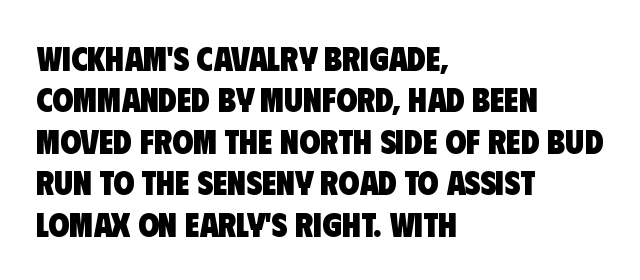
{"serif": "no", "bold": "yes", "weight": "heavy", "width": "condensed", "stroke_contrast": "low", "x_height": "large", "monospaced": "no", "underline": "no", "align": "left", "line_spacing_ratio": 1.22, "letter_spacing": "normal", "letter_spacing_em": 0.0, "glyph_px": 34}
